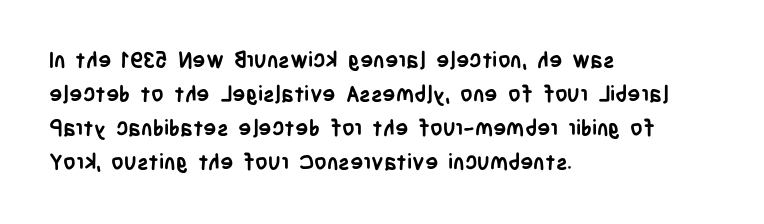
The image shows 22 px bold type, upright; set left-aligned, normal line spacing (1.55x), normal letter spacing, not underlined.
